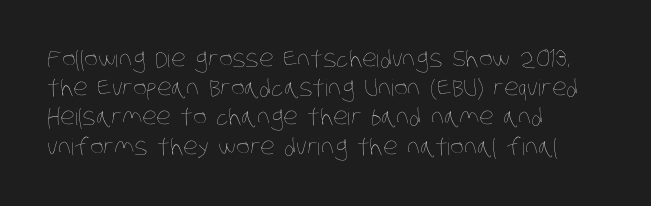
These lines keep a tight, regular rhythm from letter to letter. The weight tops out at a normal text grade. The passage is arranged the way most books set body copy — flush left. A typesetter would call this leading conventional body-copy spacing. The baseline area is clear.
